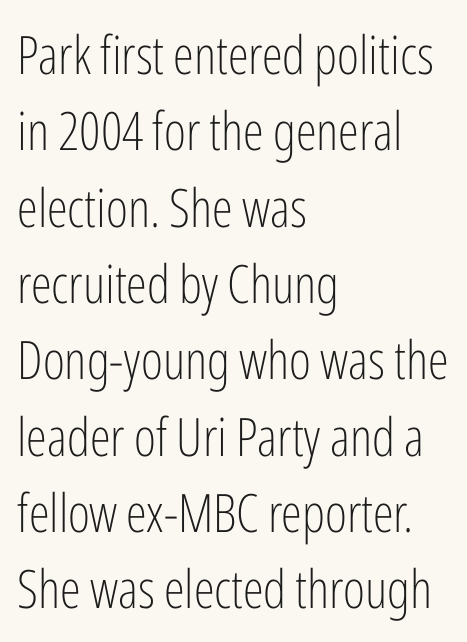
The image shows 53 px light, condensed sans-serif type, upright; set left-aligned, normal line spacing (1.44x), normal letter spacing, not underlined; low stroke contrast and a medium x-height.
